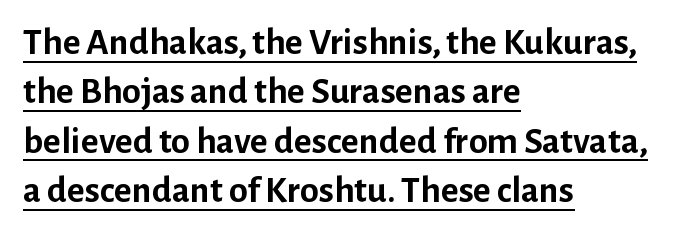
The sample's only ornament is a line tracing under the words. Whoever set this chose a conventional vertical rhythm. The specimen reads as upright at a glance. You could not count columns in this text — the font is proportionally spaced.
